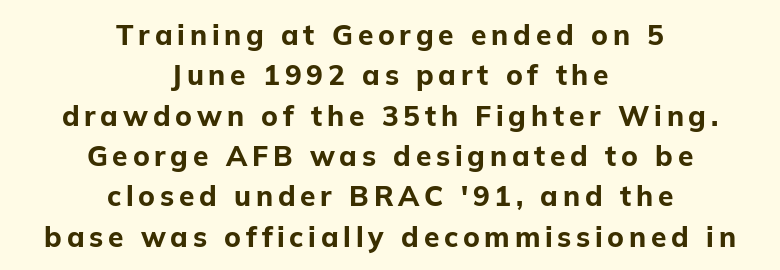
The image shows 28 px bold sans-serif type, upright; set centered, normal line spacing (1.44x), not underlined; low stroke contrast and a medium x-height.
